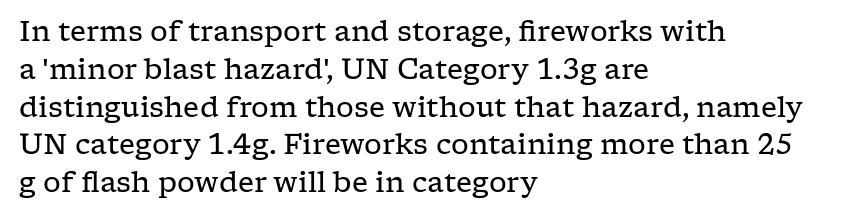
The image shows 28 px regular-weight, wide serif type, upright; set left-aligned, normal line spacing (1.35x), normal letter spacing, not underlined; low stroke contrast and a medium x-height.
